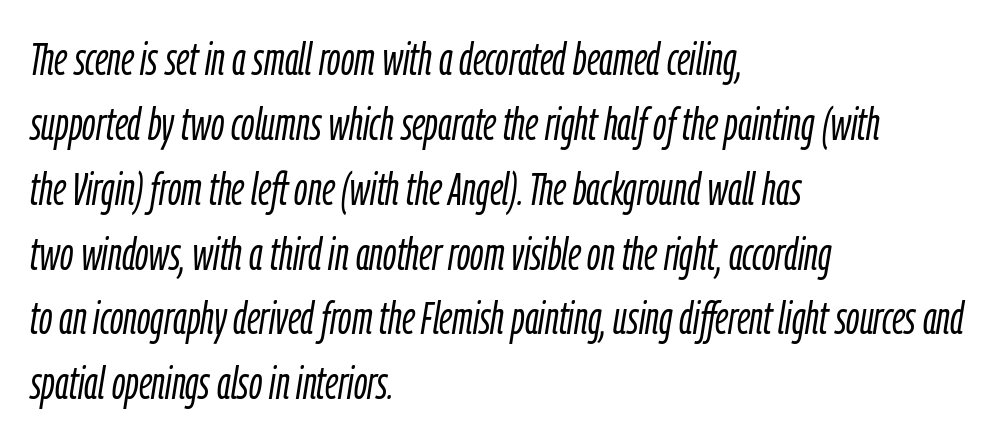
{"italic": "yes", "lean": "right", "slant_degrees": 9, "bold": "no", "weight": "light", "width": "condensed", "stroke_contrast": "low", "x_height": "medium", "monospaced": "no", "underline": "no", "align": "left", "line_spacing": "normal", "line_spacing_ratio": 1.41, "letter_spacing": "normal", "letter_spacing_em": 0.0, "glyph_px": 46}
